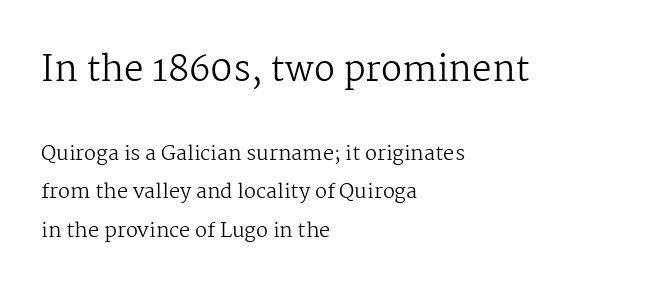
{"serif": "yes", "italic": "no", "bold": "no", "weight": "regular", "width": "normal", "stroke_contrast": "medium", "x_height": "medium", "monospaced": "no", "underline": "no", "align": "left", "line_spacing": "loose", "line_spacing_ratio": 1.93, "letter_spacing": "normal", "letter_spacing_em": 0.0, "larger_block": "first", "size_ratio": 1.75, "glyph_px": 35}
